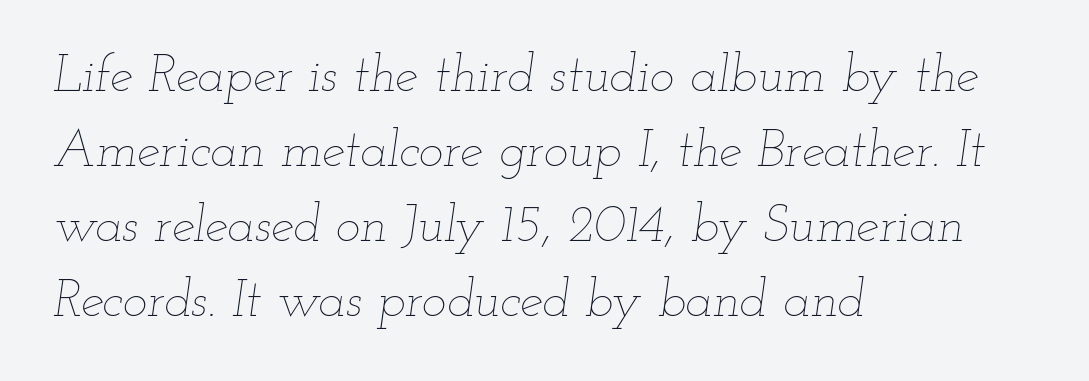
Q: Is the text bold? A: No.
Q: Is the text italic (slanted)? A: Yes, it leans right by about 12 degrees.
Q: Is the text underlined? A: No.
Q: How is the paragraph aligned? A: Left-aligned.
Q: Is the spacing between letters normal or unusually wide? A: Normal.
Q: Is the spacing between lines tight, normal or loose? A: Normal.
Q: Width (condensed, normal, or wide)? A: Wide.
Q: Stroke contrast? A: Low.
Q: x-height? A: Small.
Q: Monospaced? A: No.
